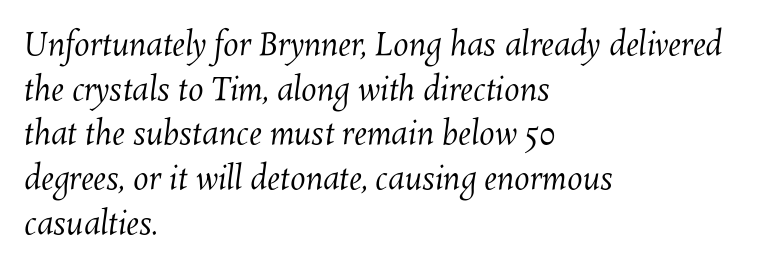
{"bold": "no", "weight": "regular", "width": "normal", "stroke_contrast": "medium", "x_height": "medium", "monospaced": "no", "underline": "no", "align": "left", "line_spacing": "normal", "line_spacing_ratio": 1.44, "letter_spacing": "normal", "letter_spacing_em": 0.0, "glyph_px": 31}
